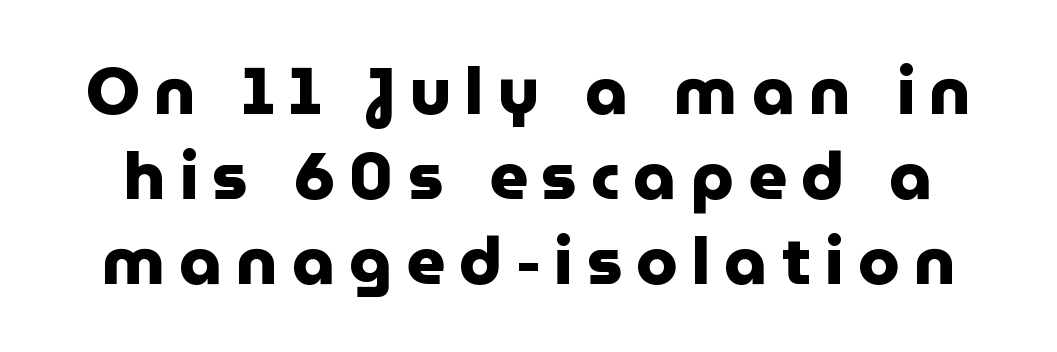
{"serif": "no", "italic": "no", "bold": "yes", "weight": "heavy", "width": "normal", "stroke_contrast": "low", "x_height": "medium", "monospaced": "no", "underline": "no", "line_spacing": "normal", "line_spacing_ratio": 1.27, "letter_spacing": "wide", "letter_spacing_em": 0.21, "glyph_px": 67}
